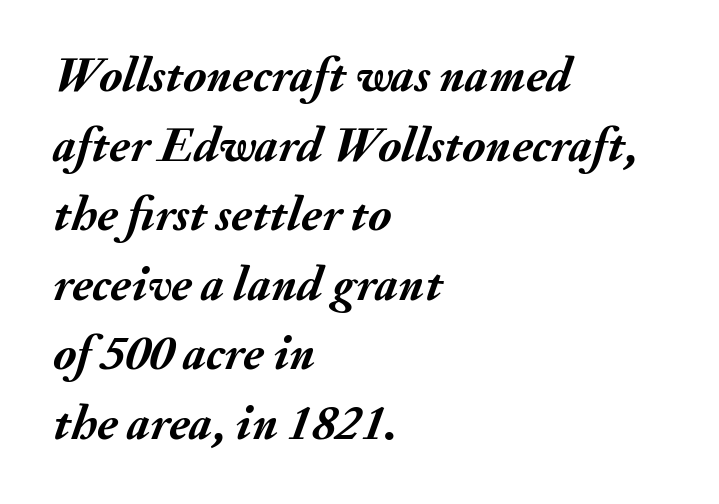
If you drew a line through each stem, it would be angled. Clear beneath every line of the passage. The designer left line spacing at the default. A typesetter would call this zero additional tracking.
